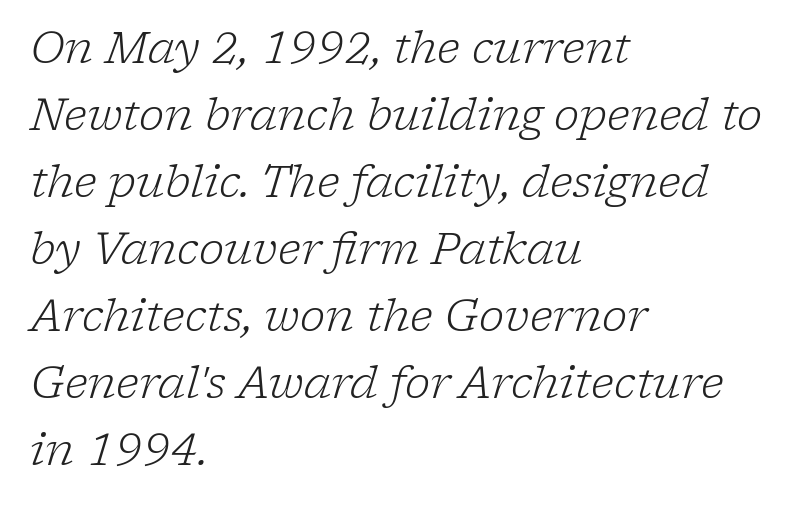
The image shows 43 px light serif type, italic (leaning right); set left-aligned, normal line spacing (1.56x), normal letter spacing, not underlined; low stroke contrast and a medium x-height.
